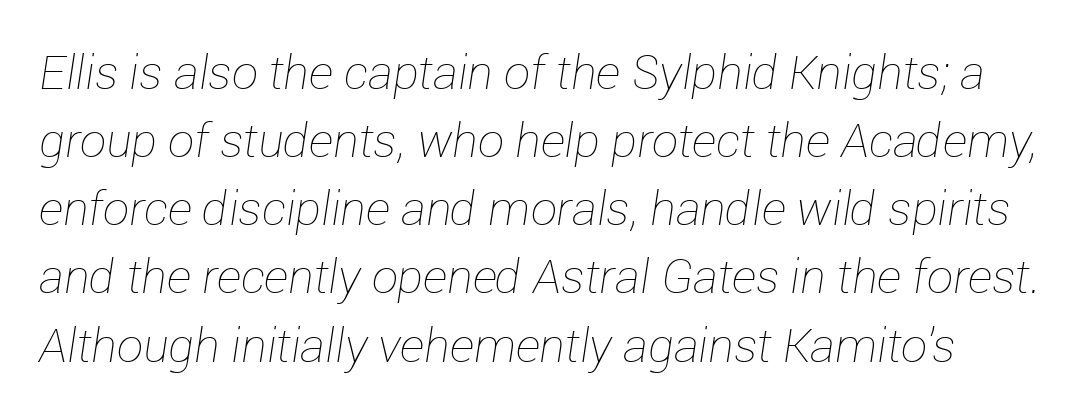
{"italic": "yes", "lean": "right", "slant_degrees": 12, "bold": "no", "weight": "thin", "width": "normal", "stroke_contrast": "low", "x_height": "medium", "monospaced": "no", "underline": "no", "line_spacing": "normal", "line_spacing_ratio": 1.45, "letter_spacing": "normal", "letter_spacing_em": 0.0, "glyph_px": 47}
